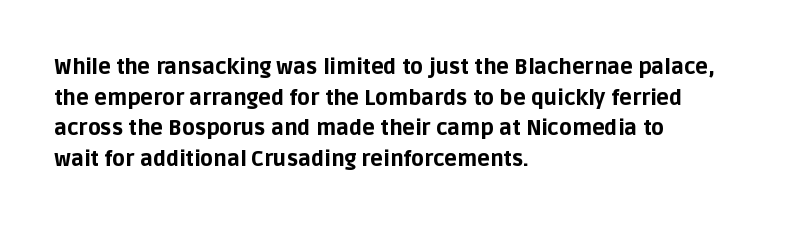
Glyph-to-glyph distance matches everyday printed text. If you drew a line through each stem, it would be perfectly vertical. Horizontal bands of white between lines are of average thickness. Type without underlining. The glyphs have the mass of a bold cut.
